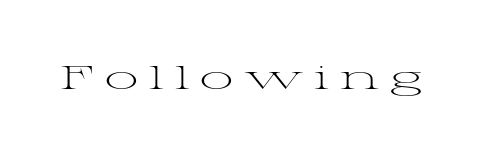
The image shows 33 px light, wide serif type, upright; set unusually wide letter spacing (+0.33 em), not underlined; medium stroke contrast and a medium x-height.
